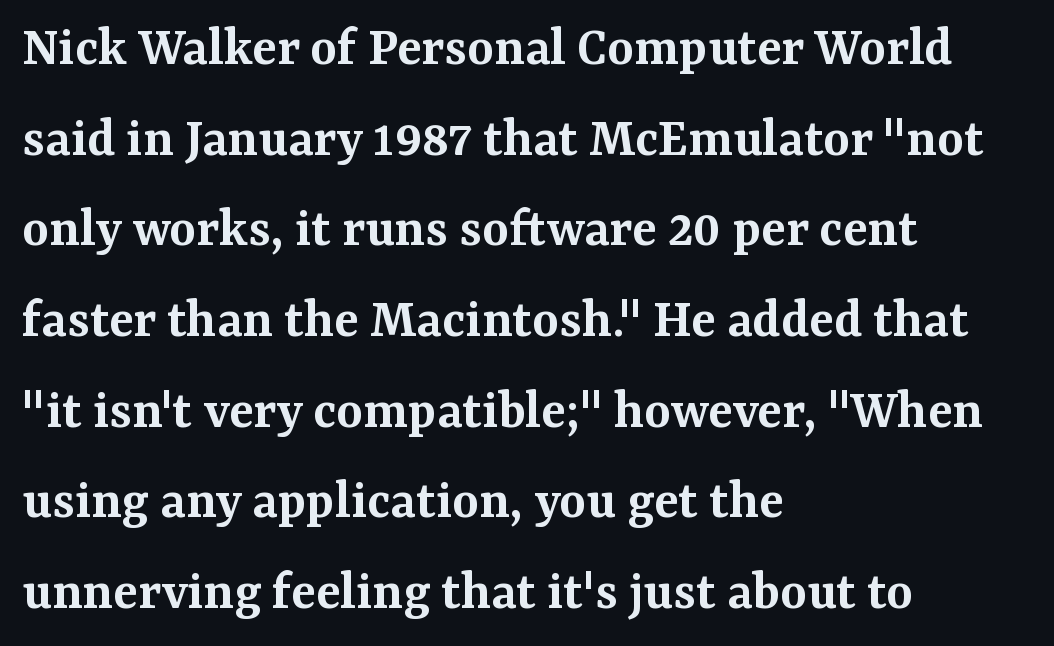
{"serif": "yes", "italic": "no", "bold": "semi", "weight": "semibold", "width": "normal", "stroke_contrast": "medium", "x_height": "medium", "monospaced": "no", "underline": "no", "align": "left", "line_spacing": "normal", "line_spacing_ratio": 1.59, "letter_spacing": "normal", "letter_spacing_em": 0.0, "glyph_px": 57}
